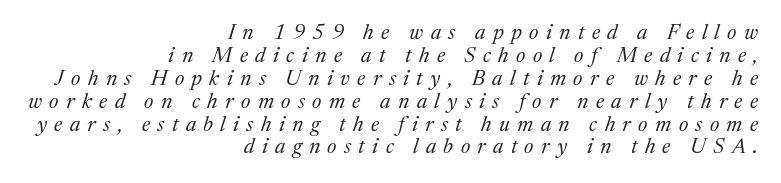
{"italic": "yes", "lean": "right", "slant_degrees": 17, "bold": "no", "underline": "no", "align": "right", "line_spacing": "tight", "line_spacing_ratio": 1.09, "letter_spacing": "wide", "letter_spacing_em": 0.35, "glyph_px": 21}
